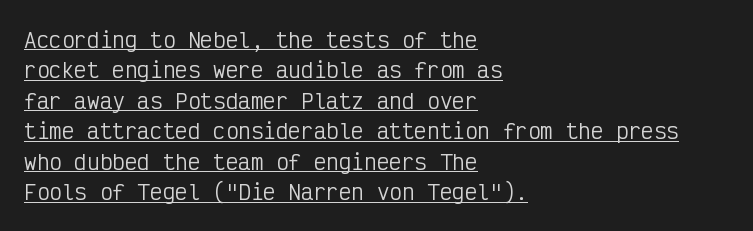
{"italic": "no", "bold": "no", "underline": "yes", "align": "left", "line_spacing": "normal", "line_spacing_ratio": 1.45, "letter_spacing": "normal", "letter_spacing_em": 0.0, "glyph_px": 21}
